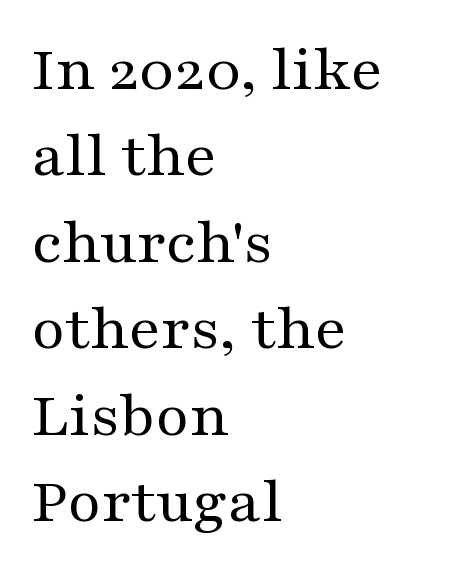
Standard letterfit; no display-style spreading of the glyphs. The specimen reads as upright at a glance. A student would call this left alignment; a typographer would say flush left, rag right. The font family rendered here belongs to the serif group. No word sits above an underline. This sample has the flowing, uneven cadence of proportional lettering.
